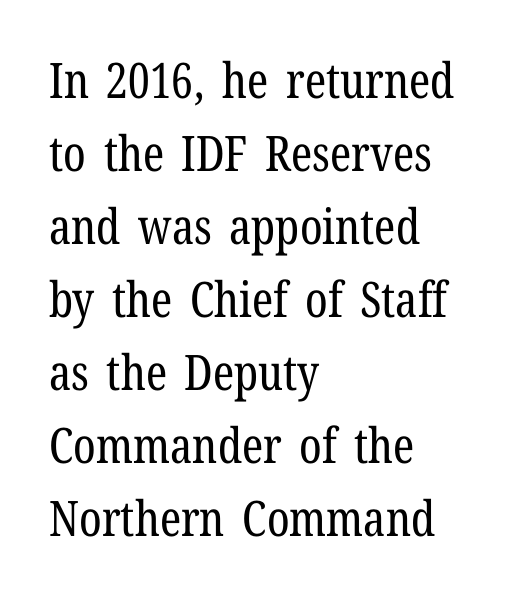
Leading: standard. Vertical stems look standard width or narrower in stroke. The type family on display is of the serif kind. The passage is arranged the way most books set body copy — flush left. Honestly, there is no underline to notice here at all.
